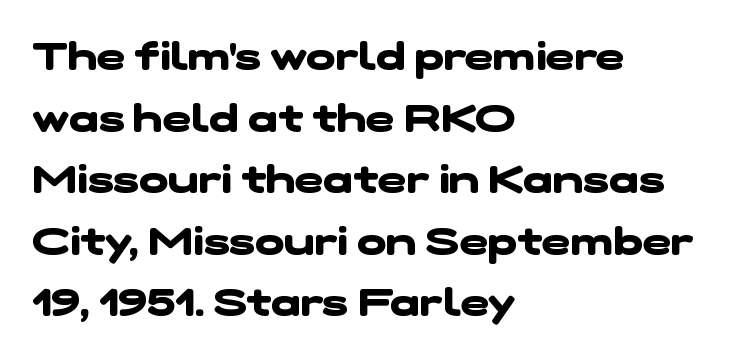
Think of a printed novel: that variable character pitch is what you see here. Visually the block forms a straight wall on the left and a jagged coastline on the right. Leading matches the norm, producing a regular column. Stroke terminals: plain, sans-serif.
